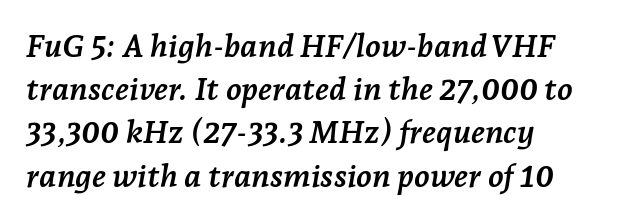
Compared with a centered layout, this one pins lines to the left instead. Heavy-handed strokes throughout: this text is bold. The letters sit at their default tracking, neither squeezed nor spread. Anything drawn beneath the words? Only blank space.
